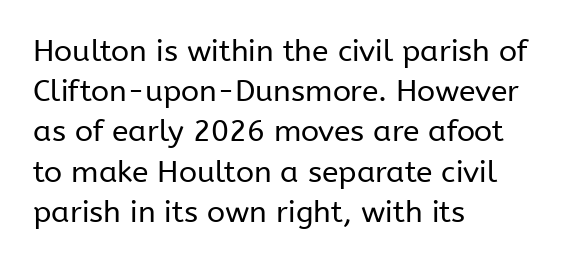
Is the block centered? No — it sits flush against the left margin. Beneath every word, the page is bare. Grotesque or geometric, the face here clearly has no serifs. Look at the tracking — it's just the regular setting, nothing added. Line spacing here is normal. Here the designer chose a conventional face with non-uniform glyph widths.
